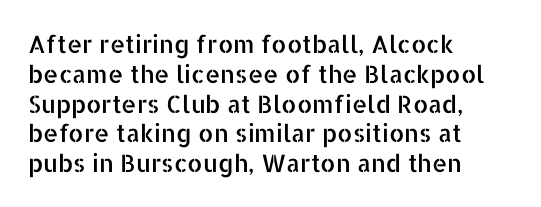
{"italic": "no", "underline": "no", "align": "left", "line_spacing_ratio": 1.24, "letter_spacing": "normal", "letter_spacing_em": 0.0, "glyph_px": 24}
